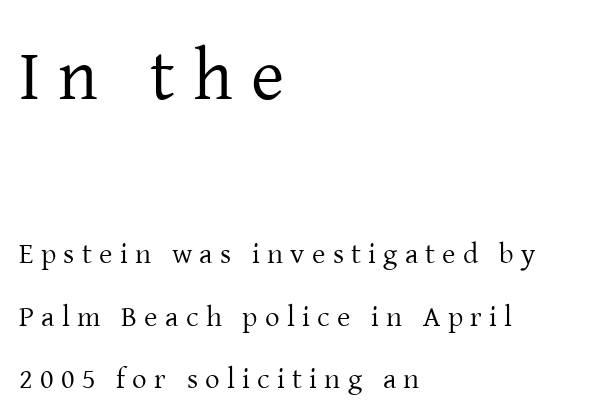
{"serif": "yes", "italic": "no", "bold": "no", "weight": "regular", "width": "normal", "stroke_contrast": "low", "x_height": "medium", "monospaced": "no", "underline": "no", "align": "left", "line_spacing": "loose", "line_spacing_ratio": 2.15, "letter_spacing": "wide", "letter_spacing_em": 0.25, "larger_block": "first", "size_ratio": 2.48, "glyph_px": 72}
